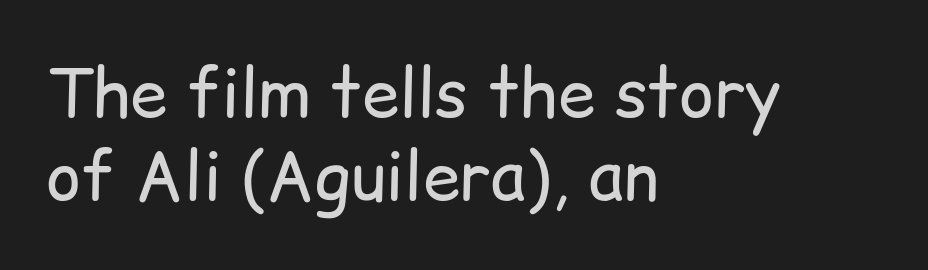
The image shows 67 px regular-weight sans-serif type, upright; set left-aligned, line spacing 1.24x, normal letter spacing, not underlined; low stroke contrast and a medium x-height.
